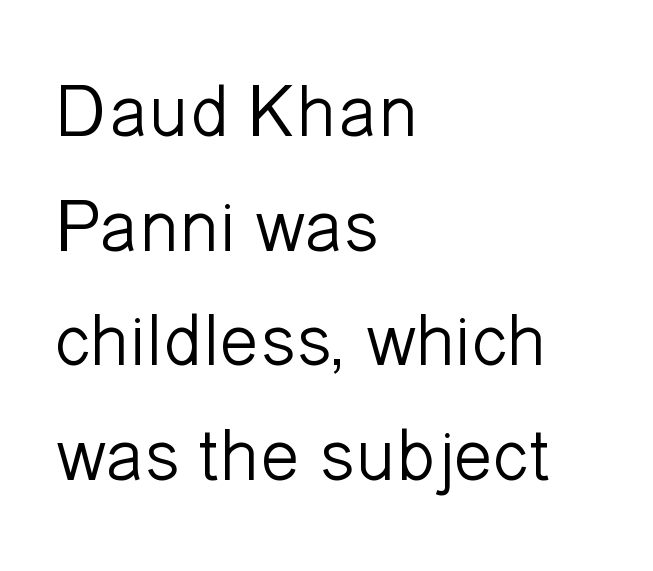
The image shows 73 px light sans-serif type, upright; set left-aligned, normal line spacing (1.57x), normal letter spacing, not underlined; low stroke contrast and a medium x-height.
